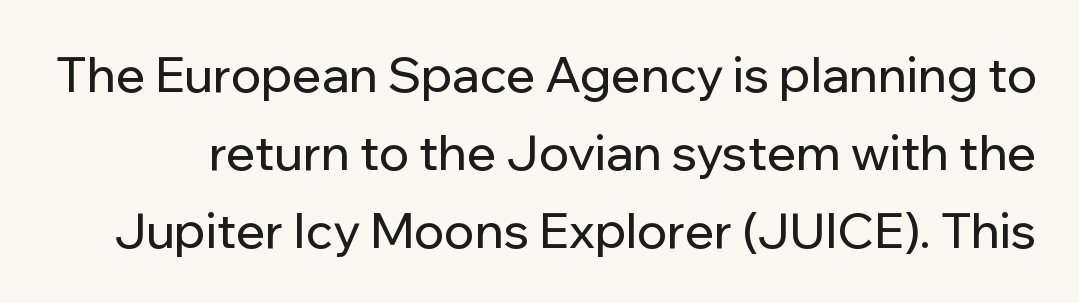
The image shows 49 px sans-serif type, upright; set normal line spacing (1.59x), normal letter spacing, not underlined; low stroke contrast and a medium x-height.
